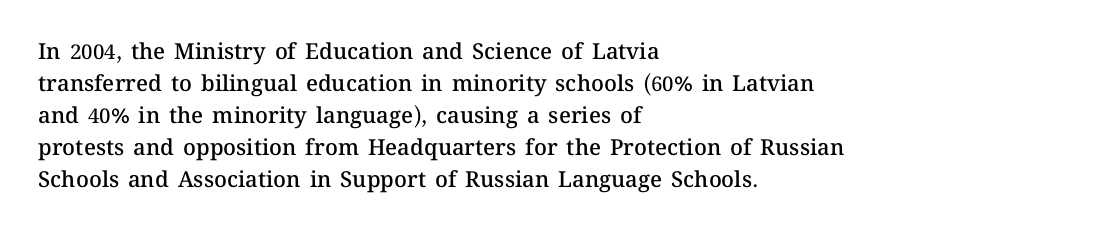
{"italic": "no", "bold": "semi", "underline": "no", "align": "left", "line_spacing": "normal", "line_spacing_ratio": 1.45, "letter_spacing": "normal", "letter_spacing_em": 0.0, "glyph_px": 22}
